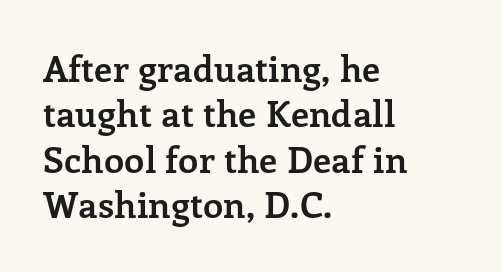
Check the space under the baseline: it is left empty. The font family rendered here belongs to the serif group. Left-aligned paragraph, ragged on the right. Designer's note — italics off, roman on.
